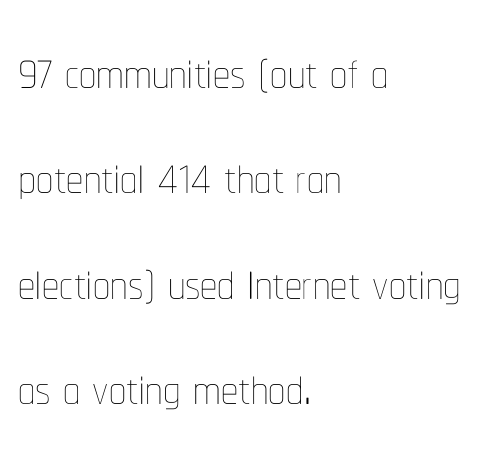
Q: Is the text bold? A: No.
Q: Is the text italic (slanted)? A: No, it is upright.
Q: Is the text underlined? A: No.
Q: How is the paragraph aligned? A: Left-aligned.
Q: Is the spacing between letters normal or unusually wide? A: Normal.
Q: Is the spacing between lines tight, normal or loose? A: Normal.
Q: Width (condensed, normal, or wide)? A: Condensed.
Q: Stroke contrast? A: Low.
Q: x-height? A: Medium.
Q: Monospaced? A: No.
